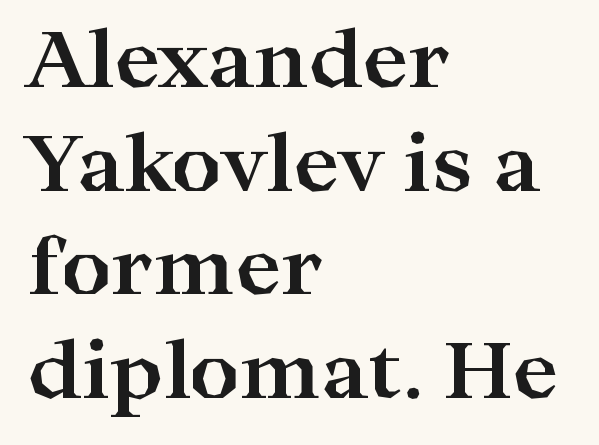
To sum up the face: it has serifs. Looks like regular typesetting: each glyph gets only the width it needs. When letters stand straight like this, we call the style roman or upright. Leading: standard.
